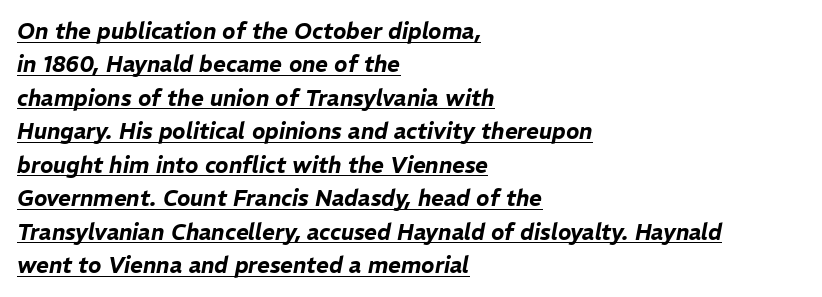
The image shows 22 px text type, italic (leaning right); set left-aligned, normal line spacing (1.52x), normal letter spacing, underlined.
